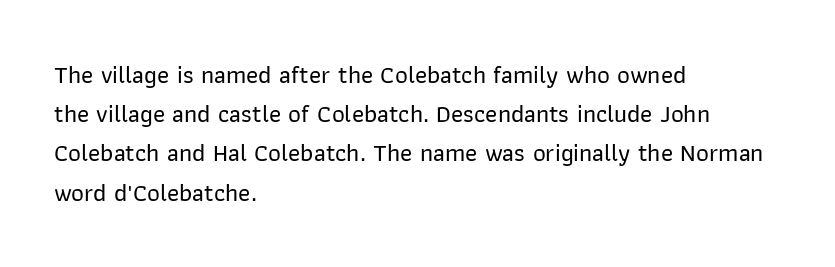
The foot of each line stays bare and open. Upright lettering throughout. Characters follow at the spacing the type designer built in. Line spacing here is normal.
